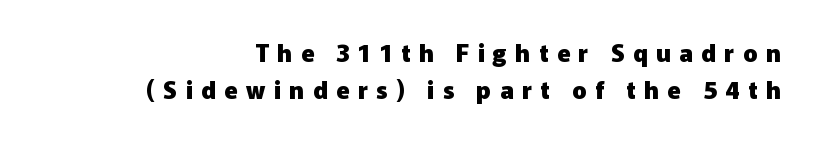
Q: Is the text bold? A: Yes.
Q: Is the text italic (slanted)? A: No, it is upright.
Q: Is the text underlined? A: No.
Q: Is the spacing between letters normal or unusually wide? A: Unusually wide.
Q: Is the spacing between lines tight, normal or loose? A: Normal.
